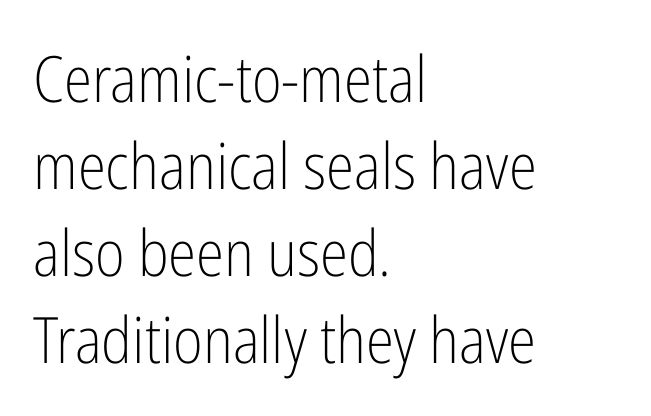
The image shows 64 px light, condensed sans-serif type, upright; set left-aligned, normal line spacing (1.36x), normal letter spacing, not underlined; low stroke contrast and a medium x-height.
